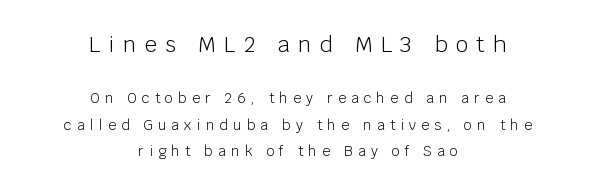
The image shows 22 px text type, upright; set centered, line spacing 1.89x, unusually wide letter spacing (+0.37 em), not underlined; the first (top) block is 1.57x larger.
